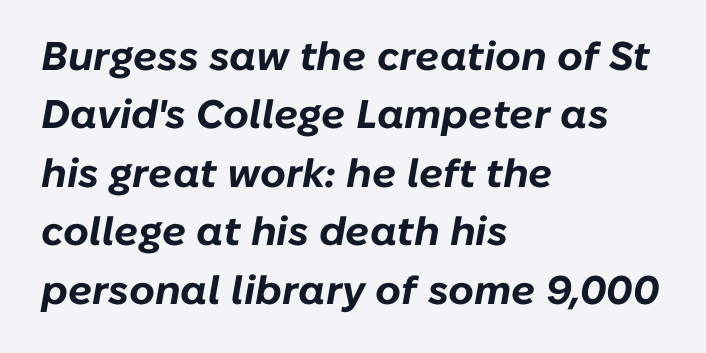
The font is running at its bold setting. Do the characters align in a grid? No, the font is proportional. Standard letterfit; no display-style spreading of the glyphs. Layout note: lines flush left. Line spacing here is normal. Yep, that's italic — everything's leaning.
